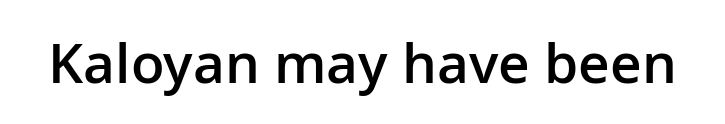
The image shows 55 px semibold sans-serif type, upright; set normal letter spacing, not underlined; low stroke contrast and a medium x-height.
